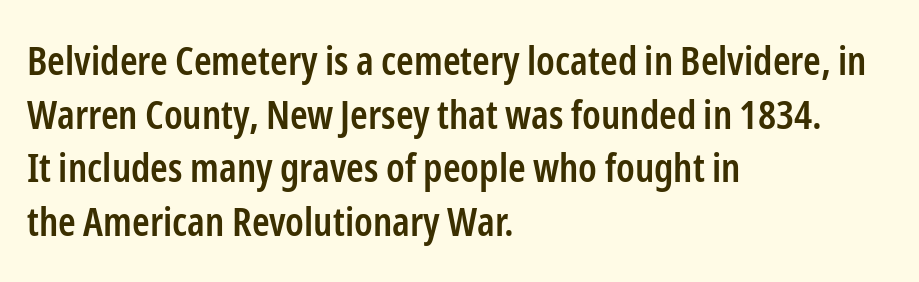
The image shows 40 px semibold, condensed sans-serif type, upright; set left-aligned, normal line spacing (1.34x), normal letter spacing, not underlined; low stroke contrast and a medium x-height.
